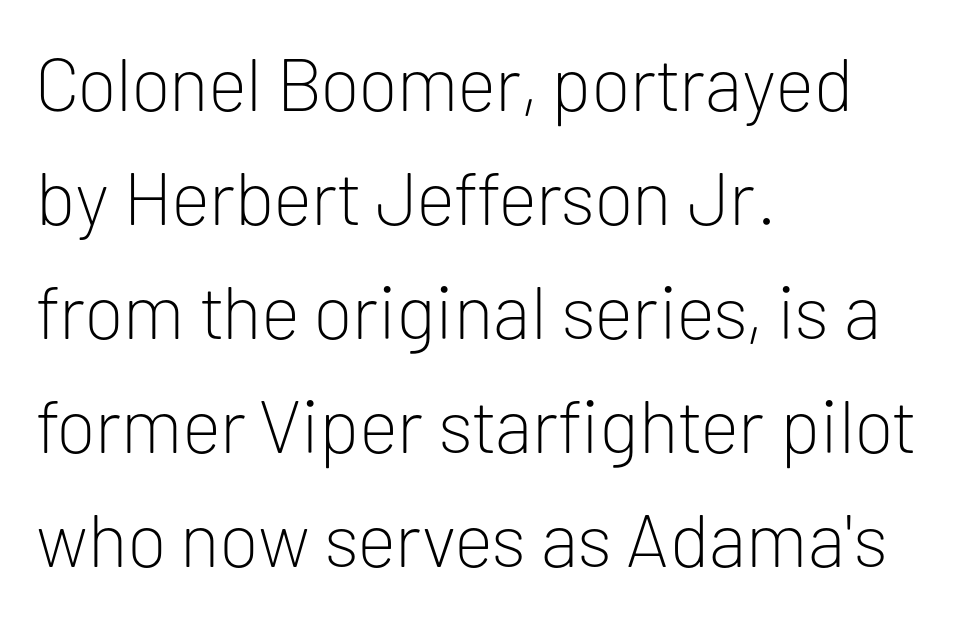
{"serif": "no", "italic": "no", "bold": "no", "weight": "light", "width": "normal", "stroke_contrast": "low", "x_height": "medium", "monospaced": "no", "underline": "no", "align": "left", "line_spacing": "normal", "line_spacing_ratio": 1.52, "letter_spacing": "normal", "letter_spacing_em": 0.0, "glyph_px": 75}
